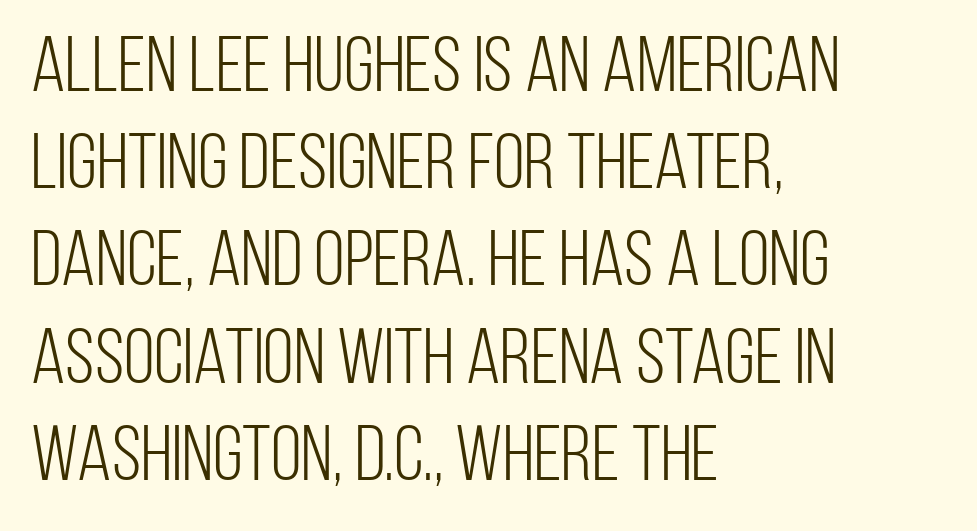
The strokes are not fattened; the text isn't bold. Spacing verdict: proportional, widths tailored to each character. Nope, not italic — everything's standing straight. Only glyphs here, with clear space below each row. Observe the absence of serifs on each vertical stroke in this sample.
